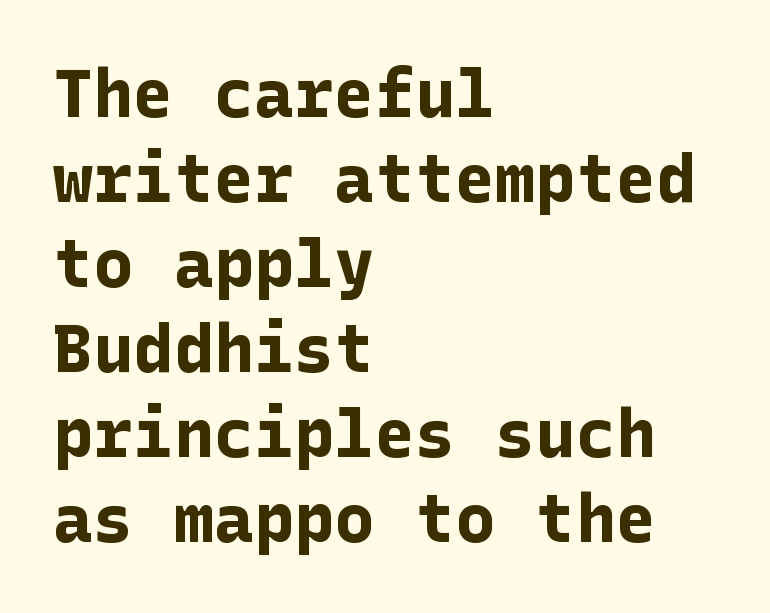
{"serif": "no", "italic": "no", "bold": "yes", "weight": "bold", "width": "normal", "stroke_contrast": "low", "x_height": "medium", "underline": "no", "align": "left", "line_spacing": "normal", "line_spacing_ratio": 1.27, "letter_spacing": "normal", "letter_spacing_em": 0.0, "glyph_px": 67}
